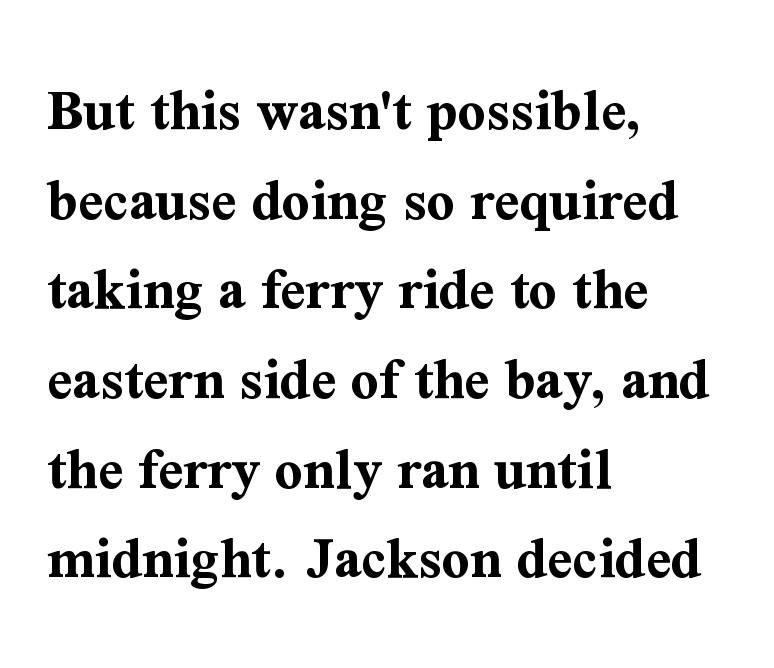
Standard letterfit; no display-style spreading of the glyphs. Each row of text sits above clean, open space. The setting favours the left margin, as ordinary paragraphs usually do. How would I describe the line gaps? Plain and ordinary.
